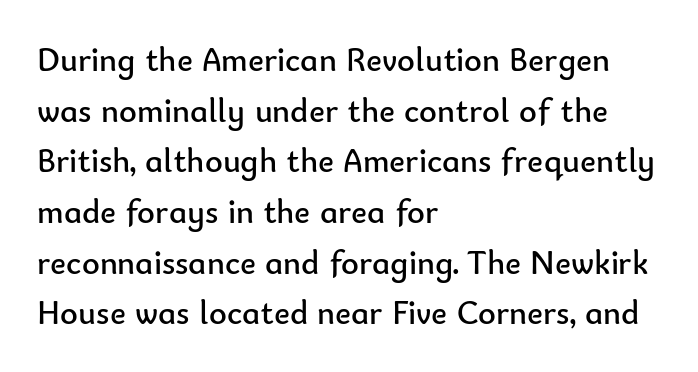
Caption: face not bold, strokes unweighted. Character widths vary here, with narrow letters taking less room than wide ones. I'd call this a sans setting — the letters go barefoot. Notice how the stems are strictly vertical — no italics here.
